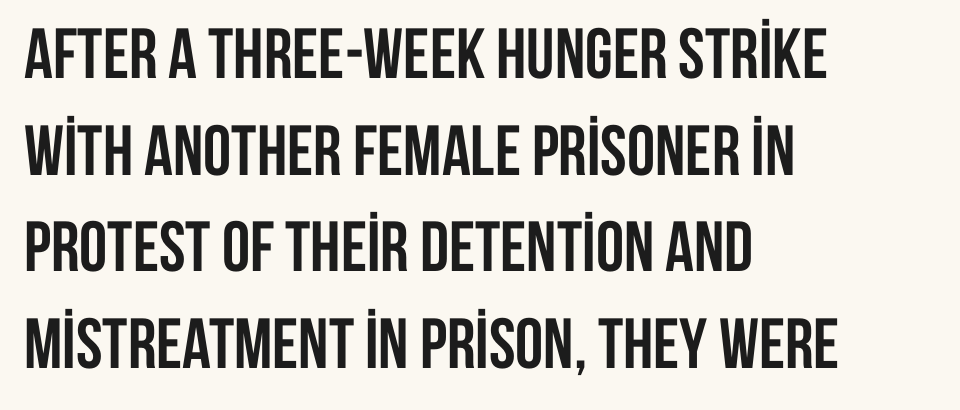
The image shows 71 px semibold, condensed sans-serif type, upright; set left-aligned, normal line spacing (1.36x), normal letter spacing, not underlined; low stroke contrast and a large x-height.
